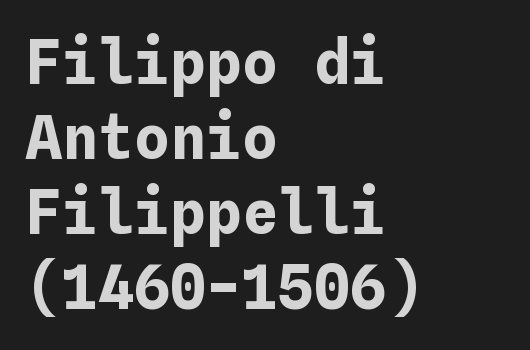
{"italic": "no", "bold": "yes", "weight": "bold", "width": "normal", "stroke_contrast": "low", "x_height": "medium", "underline": "no", "align": "left", "line_spacing": "normal", "line_spacing_ratio": 1.25, "letter_spacing": "normal", "letter_spacing_em": 0.0, "glyph_px": 60}
